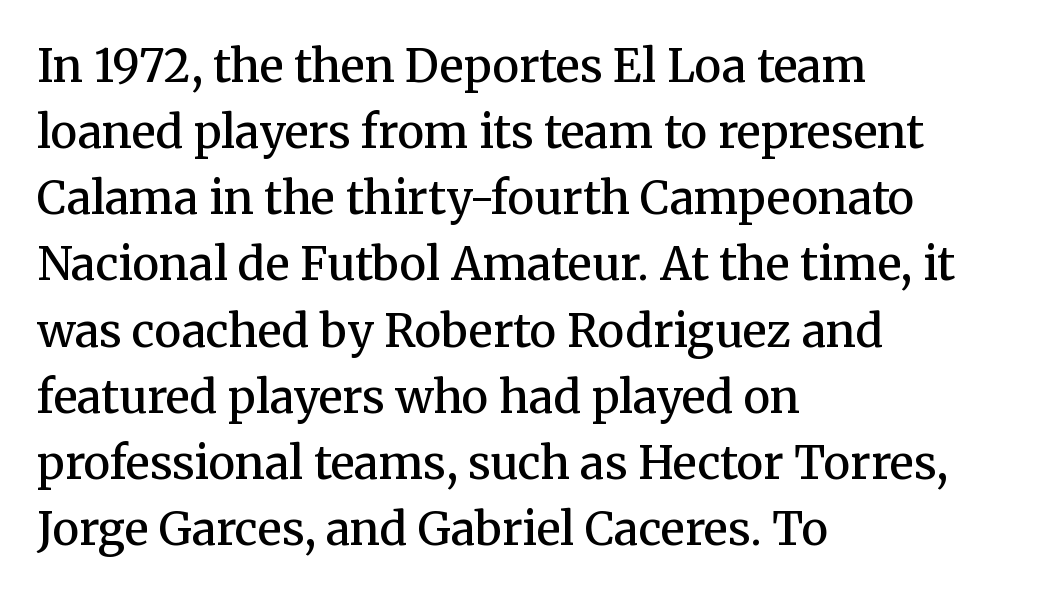
{"serif": "yes", "italic": "no", "bold": "semi", "weight": "semibold", "width": "normal", "stroke_contrast": "medium", "x_height": "medium", "monospaced": "no", "underline": "no", "align": "left", "line_spacing": "normal", "line_spacing_ratio": 1.47, "letter_spacing": "normal", "letter_spacing_em": 0.0, "glyph_px": 45}
